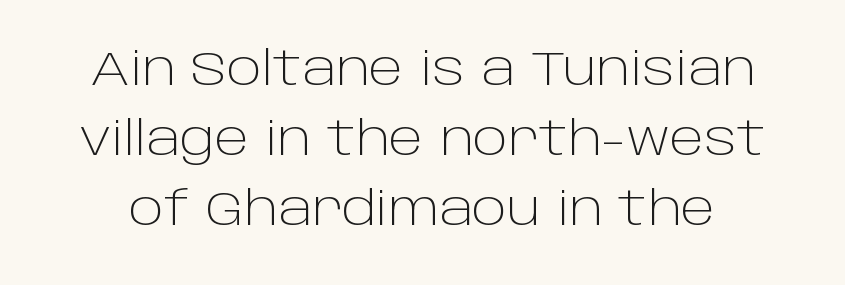
The rendering uses natural spacing where letterforms have individual widths. The leading is moderate, giving the passage an even texture. Nobody drew a line under any word here. This sample uses plain, unmodified letter spacing. Nothing heavy about these letters — not bold at all. Posture: straight, roman, zero tilt.
